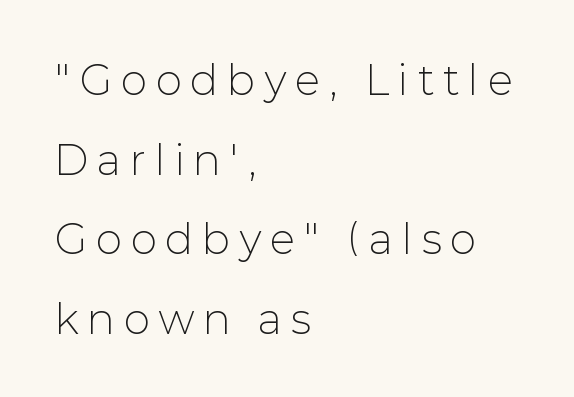
Q: Is the text bold? A: No.
Q: Is the text italic (slanted)? A: No, it is upright.
Q: Is the typeface a serif or a sans-serif typeface? A: Sans-serif.
Q: Is the text underlined? A: No.
Q: How is the paragraph aligned? A: Left-aligned.
Q: Is the spacing between letters normal or unusually wide? A: Unusually wide.
Q: Is the spacing between lines tight, normal or loose? A: Loose.
Q: Width (condensed, normal, or wide)? A: Normal.
Q: Stroke contrast? A: Low.
Q: x-height? A: Medium.
Q: Monospaced? A: No.
